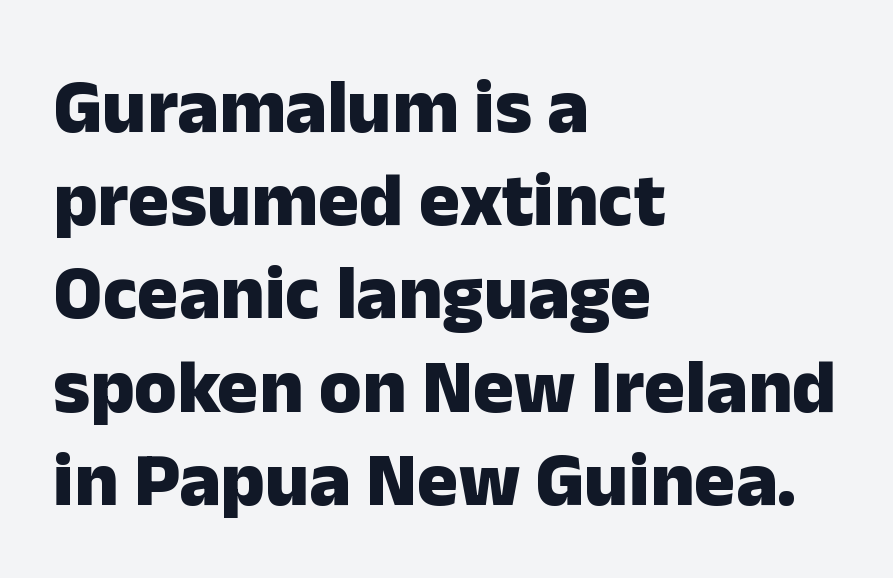
{"serif": "no", "italic": "no", "bold": "yes", "weight": "heavy", "width": "normal", "stroke_contrast": "low", "x_height": "medium", "monospaced": "no", "underline": "no", "align": "left", "line_spacing_ratio": 1.21, "letter_spacing": "normal", "letter_spacing_em": 0.0, "glyph_px": 77}
